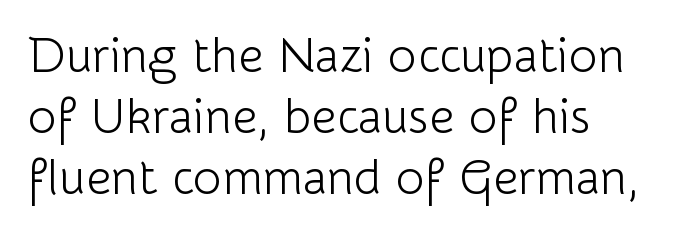
The image shows 49 px light sans-serif type, upright; set left-aligned, line spacing 1.24x, normal letter spacing, not underlined; low stroke contrast and a medium x-height.
